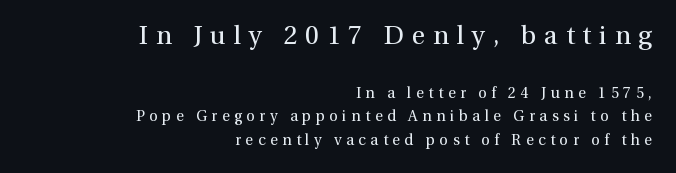
{"italic": "no", "bold": "no", "underline": "no", "align": "right", "line_spacing": "normal", "line_spacing_ratio": 1.57, "letter_spacing": "wide", "letter_spacing_em": 0.3, "larger_block": "first", "size_ratio": 1.73, "glyph_px": 26}
